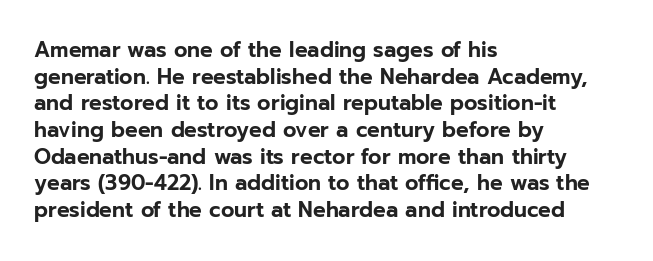
The image shows 21 px text type, upright; set left-aligned, normal line spacing (1.27x), normal letter spacing, not underlined.
